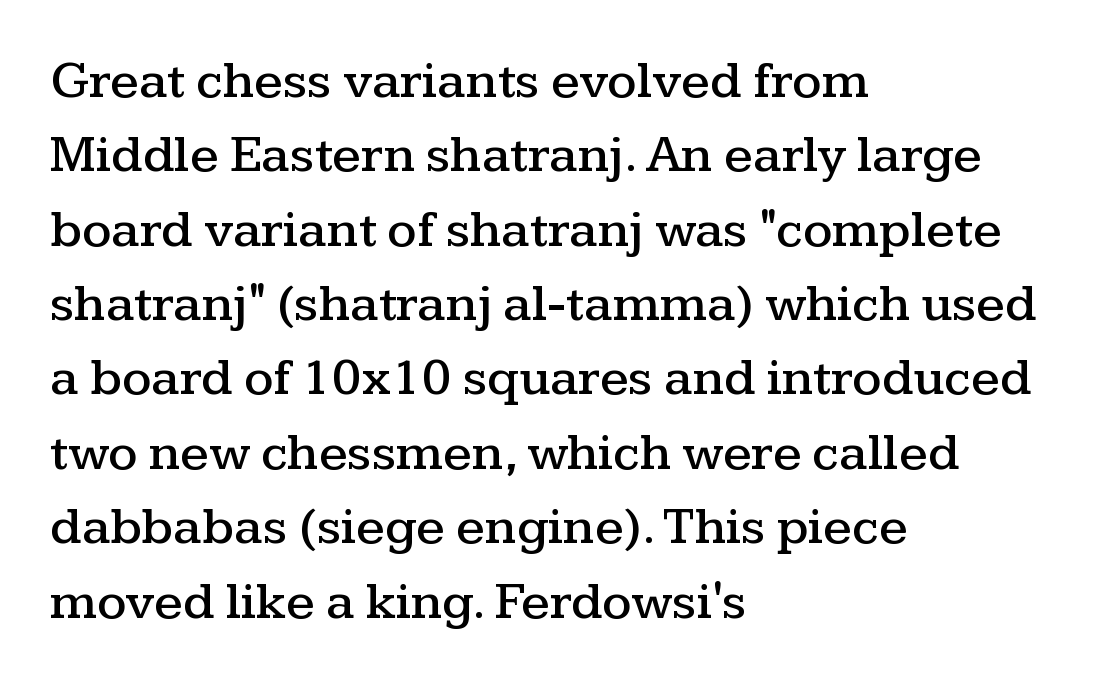
Q: Is the text italic (slanted)? A: No, it is upright.
Q: Is the typeface a serif or a sans-serif typeface? A: Serif.
Q: Is the text underlined? A: No.
Q: How is the paragraph aligned? A: Left-aligned.
Q: Is the spacing between letters normal or unusually wide? A: Normal.
Q: Is the spacing between lines tight, normal or loose? A: Normal.
Q: Width (condensed, normal, or wide)? A: Wide.
Q: Stroke contrast? A: Medium.
Q: x-height? A: Medium.
Q: Monospaced? A: No.
